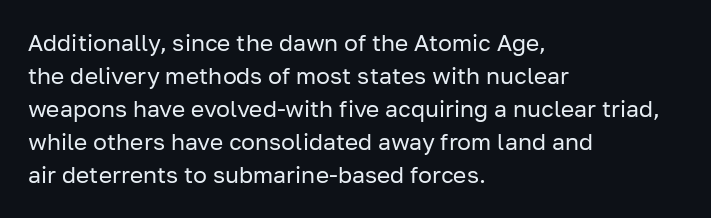
{"italic": "no", "bold": "no", "underline": "no", "align": "left", "line_spacing": "normal", "line_spacing_ratio": 1.44, "letter_spacing": "normal", "letter_spacing_em": 0.0, "glyph_px": 23}
